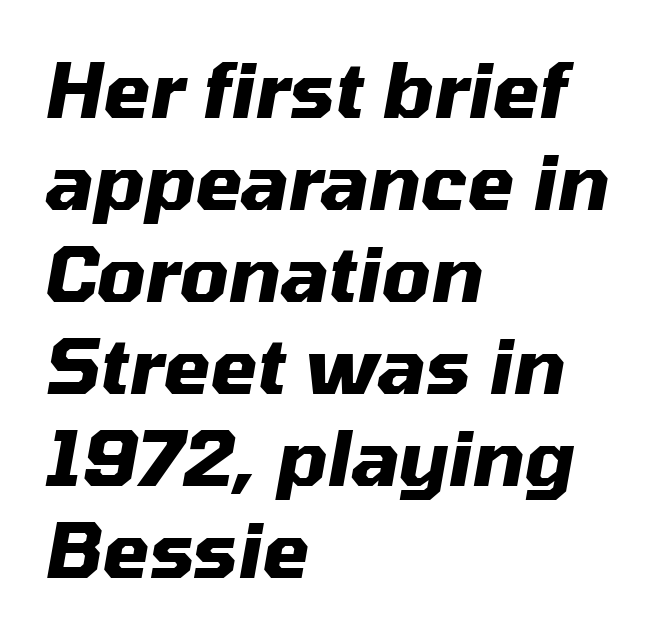
Q: Is the text bold? A: Yes.
Q: Is the text italic (slanted)? A: Yes, it leans right by about 10 degrees.
Q: Is the text underlined? A: No.
Q: How is the paragraph aligned? A: Left-aligned.
Q: Is the spacing between letters normal or unusually wide? A: Normal.
Q: Width (condensed, normal, or wide)? A: Normal.
Q: Stroke contrast? A: Medium.
Q: x-height? A: Medium.
Q: Monospaced? A: No.
